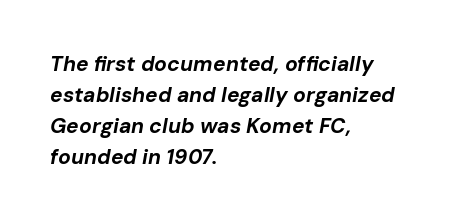
In terms of leading, this rendering sits right in the middle. Posture: slanted. The strip under each line holds only bare page. The face used here has the dense, thick strokes of a bold. Words appear dense and cohesive because spacing is normal.
